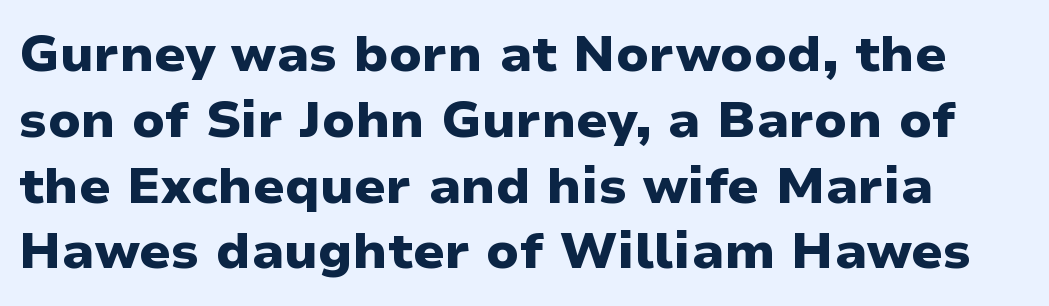
Does extra space separate the letters? No, they use regular spacing. Nothing sits at the stroke ends, so this counts as sans-serif. The leading is moderate, giving the passage an even texture. Posture: straight, roman, zero tilt. The glyphs are unaccompanied by any horizontal stroke below them.
